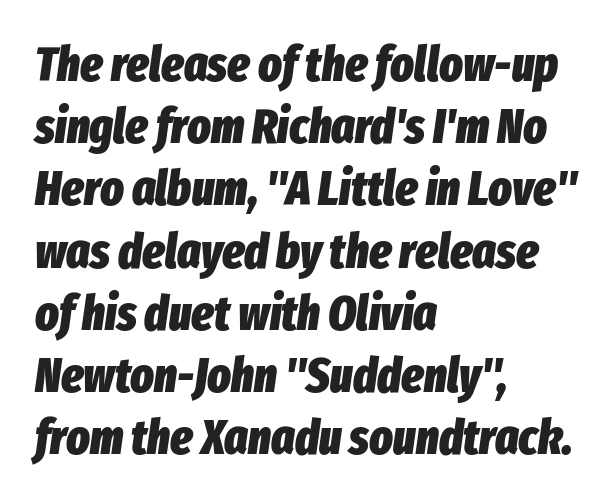
Q: Is the text bold? A: Yes.
Q: Is the text italic (slanted)? A: Yes, it leans right by about 8 degrees.
Q: Is the text underlined? A: No.
Q: How is the paragraph aligned? A: Left-aligned.
Q: Is the spacing between letters normal or unusually wide? A: Normal.
Q: Is the spacing between lines tight, normal or loose? A: Normal.
Q: Width (condensed, normal, or wide)? A: Condensed.
Q: Stroke contrast? A: Low.
Q: x-height? A: Medium.
Q: Monospaced? A: No.
